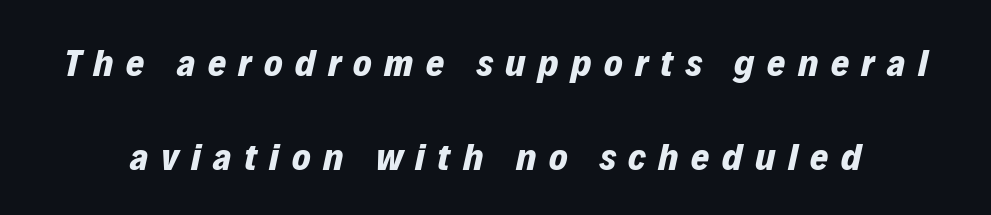
The image shows 39 px bold type, italic (leaning right); set loose line spacing (2.42x), unusually wide letter spacing (+0.32 em), not underlined; low stroke contrast and a medium x-height.
